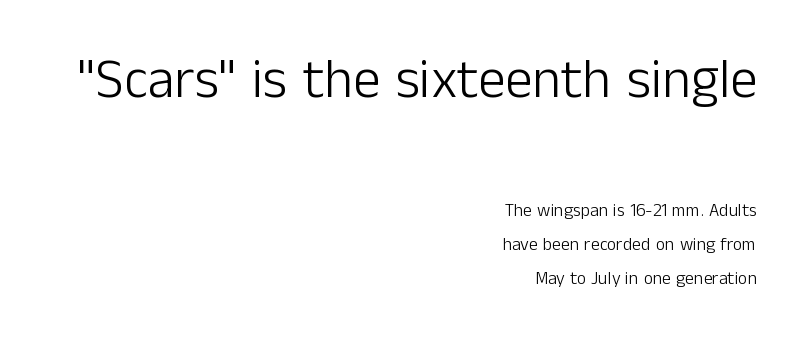
Q: Is the text bold? A: No.
Q: Is the text italic (slanted)? A: No, it is upright.
Q: Is the typeface a serif or a sans-serif typeface? A: Sans-serif.
Q: Is the text underlined? A: No.
Q: How is the paragraph aligned? A: Right-aligned.
Q: Is the spacing between letters normal or unusually wide? A: Normal.
Q: Which block of text is set in a larger size, the first (top) or the second (bottom)? A: The first (top) one.
Q: Width (condensed, normal, or wide)? A: Normal.
Q: Stroke contrast? A: Low.
Q: x-height? A: Medium.
Q: Monospaced? A: No.
